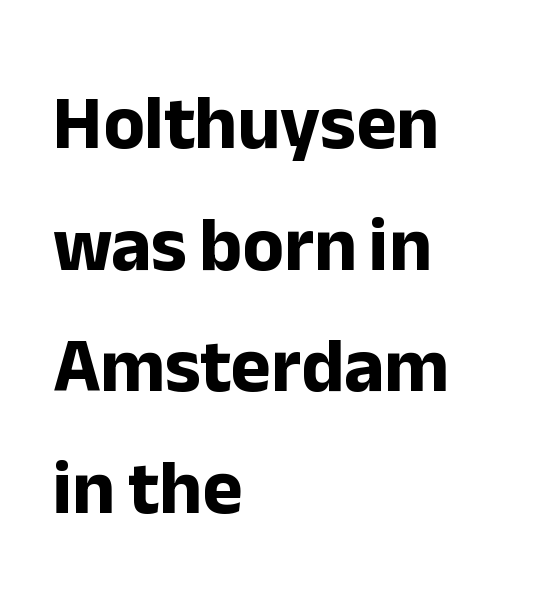
The image shows 76 px bold sans-serif type, upright; set left-aligned, normal line spacing (1.6x), normal letter spacing, not underlined; low stroke contrast and a medium x-height.
